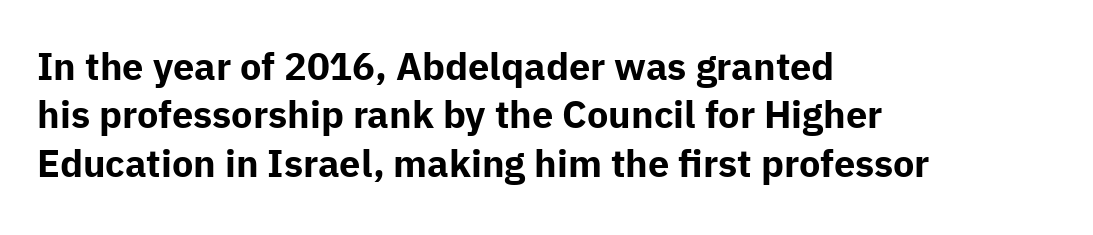
Q: Is the text bold? A: Yes.
Q: Is the text italic (slanted)? A: No, it is upright.
Q: Is the typeface a serif or a sans-serif typeface? A: Sans-serif.
Q: Is the text underlined? A: No.
Q: How is the paragraph aligned? A: Left-aligned.
Q: Is the spacing between letters normal or unusually wide? A: Normal.
Q: Is the spacing between lines tight, normal or loose? A: Normal.
Q: Width (condensed, normal, or wide)? A: Normal.
Q: Stroke contrast? A: Low.
Q: x-height? A: Medium.
Q: Monospaced? A: No.
